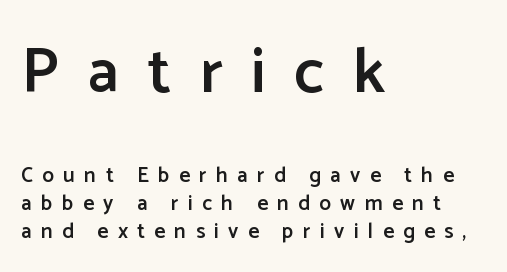
The image shows 64 px semibold sans-serif type, upright; set left-aligned, normal line spacing (1.34x), unusually wide letter spacing (+0.45 em), not underlined; the first (top) block is 3.05x larger; low stroke contrast and a medium x-height.
